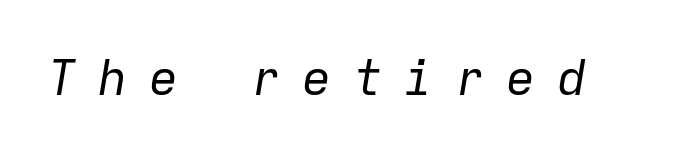
Think of a typewriter: that constant character pitch is what you see here. The passage shown has open, widely tracked lettering throughout. The whole block is typeset with a tilt. This rendering features lettering with no underline. Think standard paragraph weight, or any step lighter than that.
